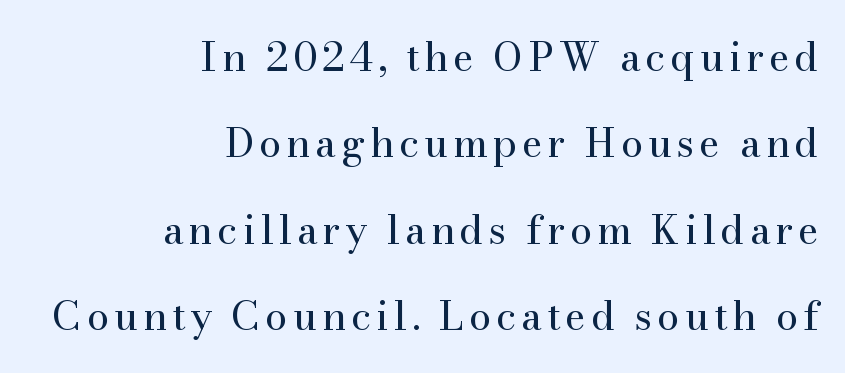
A typesetter would call this proportional, since set widths differ per character. Visually the block forms a straight wall on the right and a jagged coastline on the left. The lettering holds an erect, upright posture throughout. Check where the strokes stop: tiny serifs finish them off.
